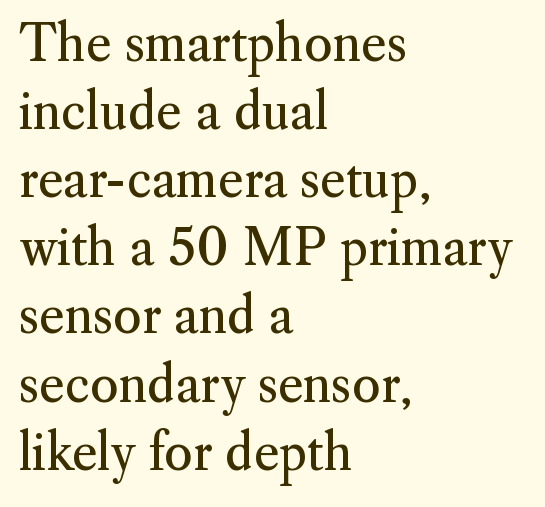
{"serif": "yes", "italic": "no", "bold": "no", "weight": "regular", "width": "normal", "stroke_contrast": "medium", "x_height": "small", "monospaced": "no", "underline": "no", "align": "left", "line_spacing": "normal", "line_spacing_ratio": 1.39, "letter_spacing": "normal", "letter_spacing_em": 0.0, "glyph_px": 49}
